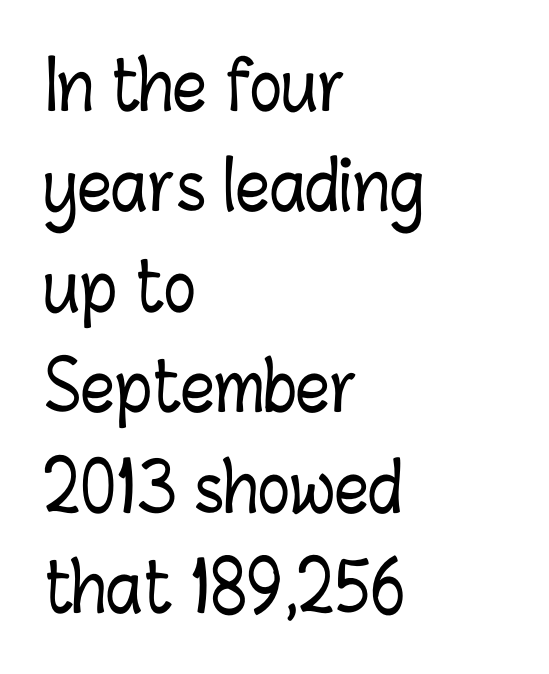
Varying glyph widths throughout — classic text-font behaviour. Has an underline been added? It has not. The specimen reads as upright at a glance. The rendering uses a moderate line-height, typical for paragraphs. Horizontally, the lines are justified to the leading edge only. Caption: standard tracking, unaltered.
